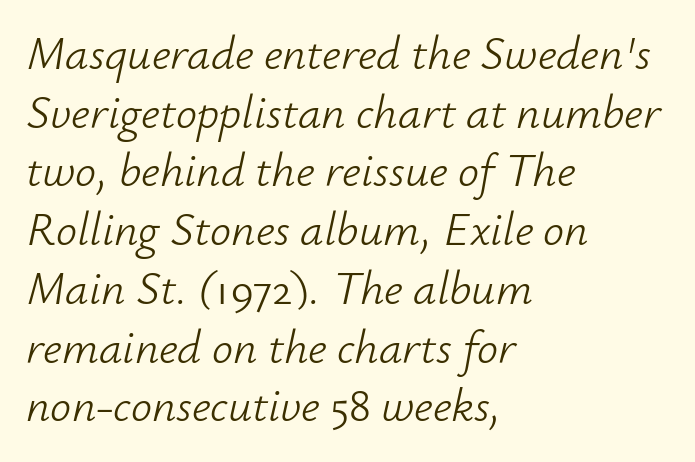
Q: Is the text bold? A: No.
Q: Is the text italic (slanted)? A: Yes, it leans right by about 12 degrees.
Q: Is the text underlined? A: No.
Q: How is the paragraph aligned? A: Left-aligned.
Q: Is the spacing between letters normal or unusually wide? A: Normal.
Q: Is the spacing between lines tight, normal or loose? A: Normal.
Q: Width (condensed, normal, or wide)? A: Normal.
Q: Stroke contrast? A: Low.
Q: x-height? A: Small.
Q: Monospaced? A: No.
